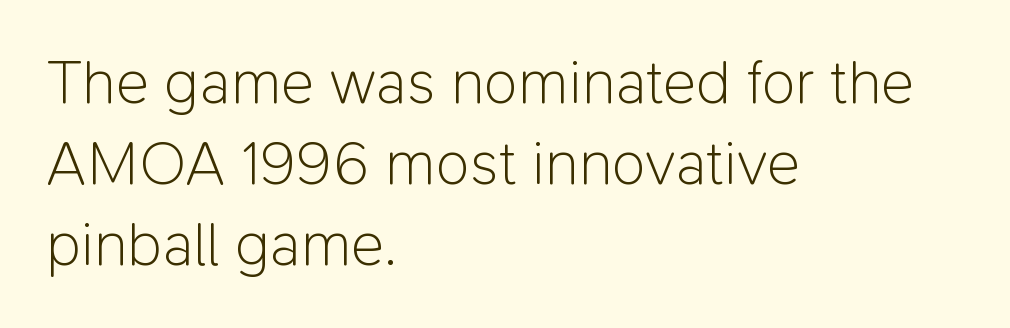
Q: Is the text bold? A: No.
Q: Is the text italic (slanted)? A: No, it is upright.
Q: Is the typeface a serif or a sans-serif typeface? A: Sans-serif.
Q: Is the text underlined? A: No.
Q: How is the paragraph aligned? A: Left-aligned.
Q: Is the spacing between letters normal or unusually wide? A: Normal.
Q: Is the spacing between lines tight, normal or loose? A: Normal.
Q: Width (condensed, normal, or wide)? A: Normal.
Q: Stroke contrast? A: Low.
Q: x-height? A: Medium.
Q: Monospaced? A: No.
